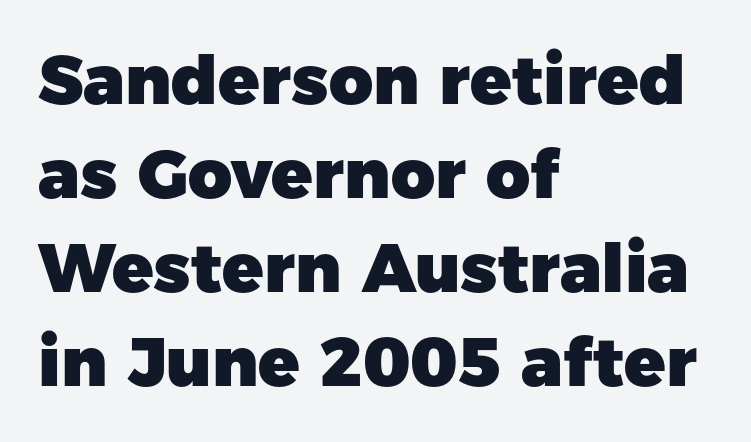
The axis of the letterforms is exactly vertical. The ragged edge is on the right, which tells us the setting is flush left. Compared with an ordinary text face, these strokes are far heavier — a full bold. Character widths vary here, with narrow letters taking less room than wide ones. Does extra space separate the letters? No, they use regular spacing.
